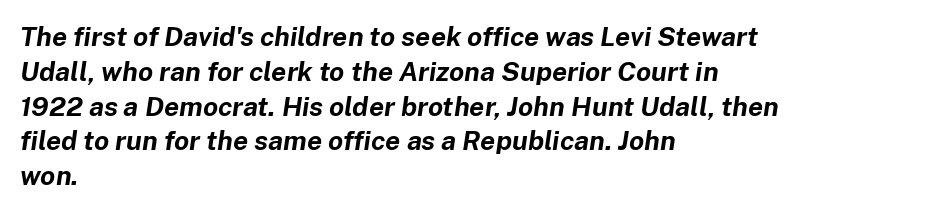
Q: Is the text bold? A: Yes.
Q: Is the text italic (slanted)? A: Yes, it leans right by about 8 degrees.
Q: Is the text underlined? A: No.
Q: How is the paragraph aligned? A: Left-aligned.
Q: Is the spacing between letters normal or unusually wide? A: Normal.
Q: Is the spacing between lines tight, normal or loose? A: Normal.
